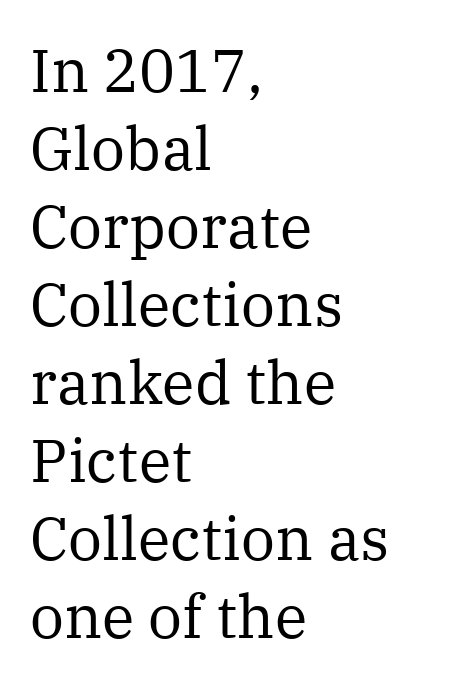
The image shows 60 px regular-weight serif type, upright; set left-aligned, normal line spacing (1.3x), normal letter spacing, not underlined; medium stroke contrast and a medium x-height.
